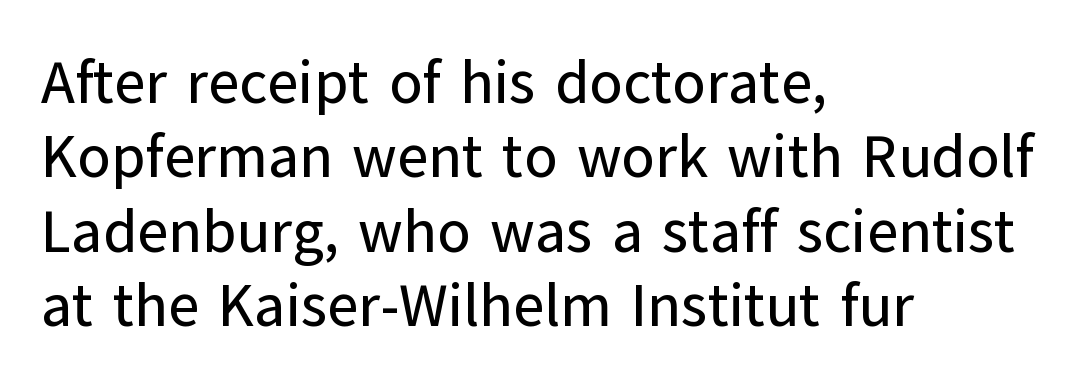
The type sits square on the baseline with zero lean. Does extra space separate the letters? No, they use regular spacing. The strip under each line holds only bare page. Layout note: lines flush left.
